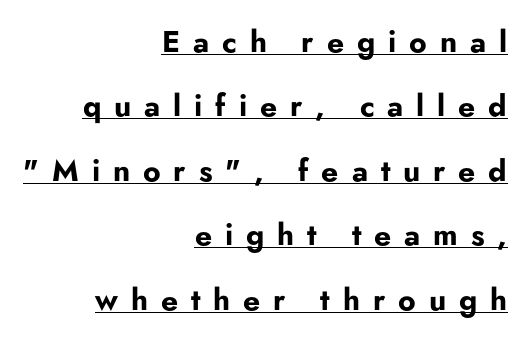
Decoration check: the copy is underlined. Is this a fixed-width face? No — the glyphs have proportional, varying widths. Its strokes are broad and dark, the hallmark of bold type. Is the block centered? No — it sits flush against the right margin.
